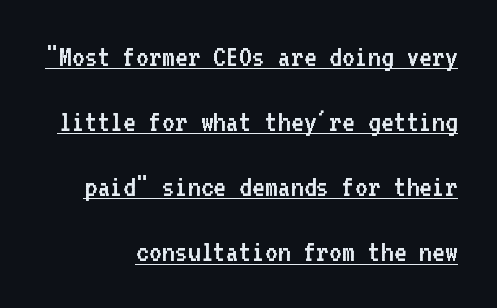
Q: Is the text bold? A: No.
Q: Is the text italic (slanted)? A: No, it is upright.
Q: Is the typeface a serif or a sans-serif typeface? A: Sans-serif.
Q: Is the text underlined? A: Yes.
Q: How is the paragraph aligned? A: Right-aligned.
Q: Is the spacing between letters normal or unusually wide? A: Normal.
Q: Is the spacing between lines tight, normal or loose? A: Loose.
Q: Width (condensed, normal, or wide)? A: Normal.
Q: Stroke contrast? A: Low.
Q: x-height? A: Medium.
Q: Monospaced? A: Yes.
